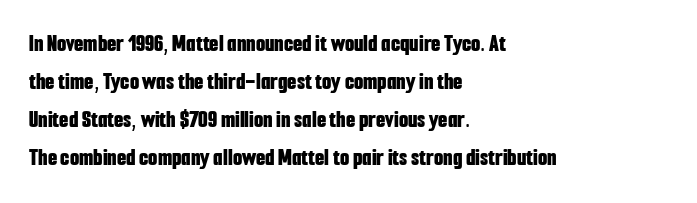
Any mark beneath the type? The region is blank. The letters stand upright; this is a roman face. The type is set solid horizontally, with unmodified tracking. Which margin do the lines hug? The left one — the right edge is uneven. The rendering uses a bold face; every stroke is thick and dark.
